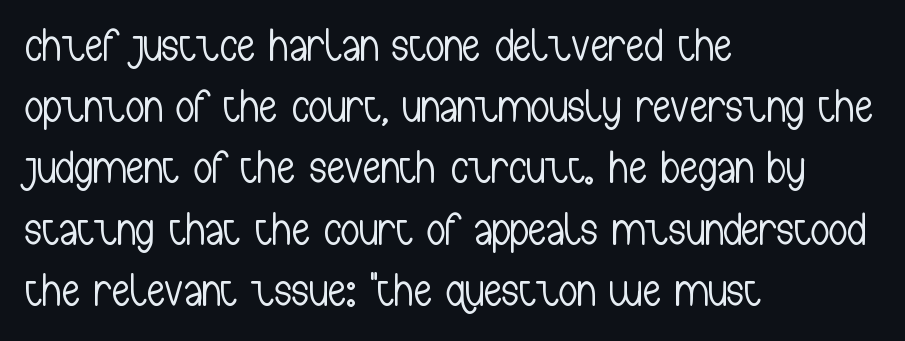
The image shows 46 px light, condensed sans-serif type, upright; set left-aligned, normal line spacing (1.33x), normal letter spacing, not underlined; low stroke contrast and a medium x-height.
